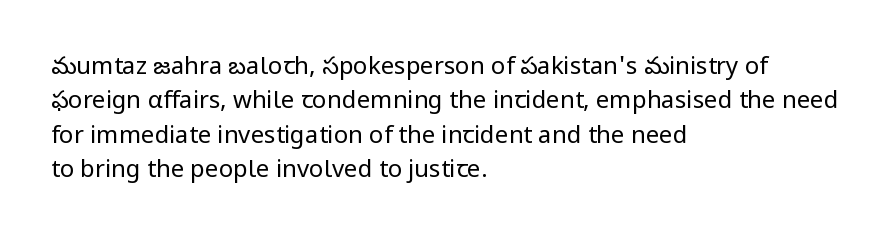
Q: Is the text bold? A: No.
Q: Is the text italic (slanted)? A: No, it is upright.
Q: Is the text underlined? A: No.
Q: How is the paragraph aligned? A: Left-aligned.
Q: Is the spacing between letters normal or unusually wide? A: Normal.
Q: Is the spacing between lines tight, normal or loose? A: Normal.
